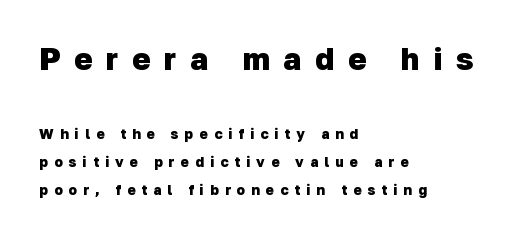
The glyphs have the mass of a bold cut. Look at the tracking — it's clearly loosened, letters drifting apart. Note the varied advance widths — an 'i' is clearly narrower than an 'm'. Every row of glyphs begins at an identical x-position on the left. The baseline area is clear.
